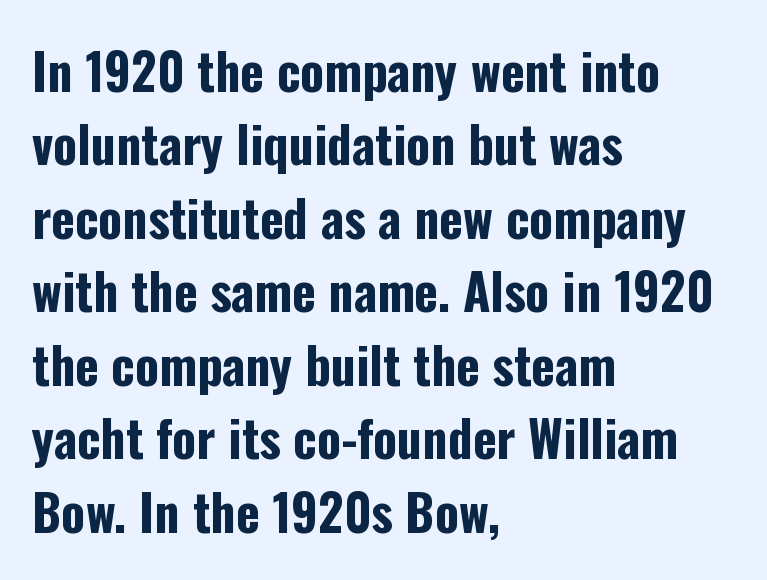
Is the block centered? No — it sits flush against the left margin. The letters are bold, with thick, heavy strokes. Proportional: the letters do not fall into vertical columns. Characters follow at the spacing the type designer built in. Rule under the text: the space is simply empty. Note: no serifs on the glyphs.
